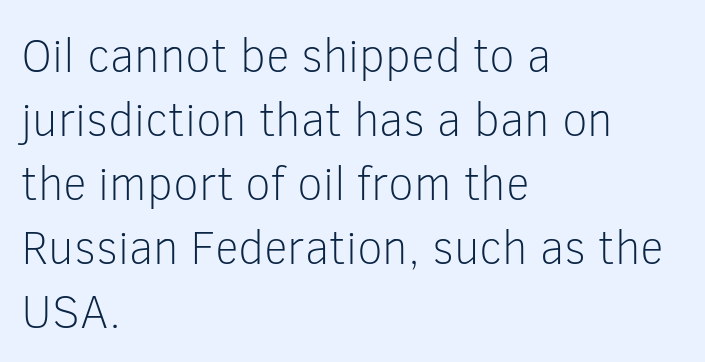
The image shows 47 px light sans-serif type, upright; set left-aligned, normal line spacing (1.36x), normal letter spacing, not underlined; low stroke contrast and a medium x-height.
